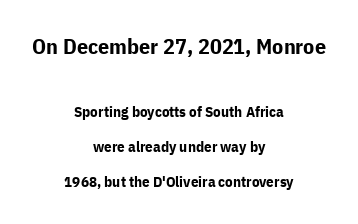
{"italic": "no", "bold": "yes", "underline": "no", "align": "center", "line_spacing": "loose", "line_spacing_ratio": 2.36, "letter_spacing": "normal", "letter_spacing_em": 0.0, "larger_block": "first", "size_ratio": 1.47, "glyph_px": 22}
